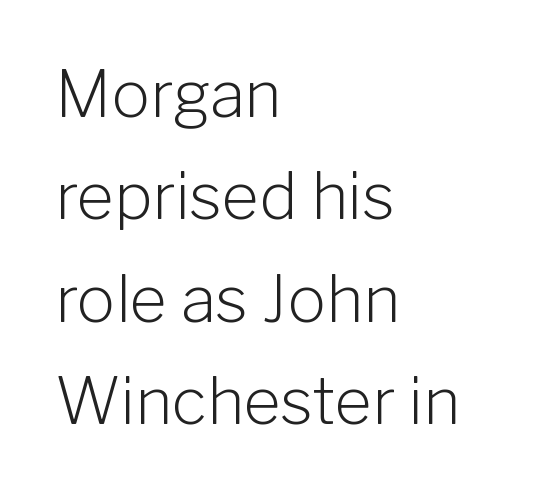
Do the characters align in a grid? No, the font is proportional. Rows of type keep a routine distance in the vertical direction. The zone under the glyphs is completely vacant. This is the regular roman posture of the typeface. A typesetter would call this zero additional tracking. The compositor pushed each line to the left boundary.
